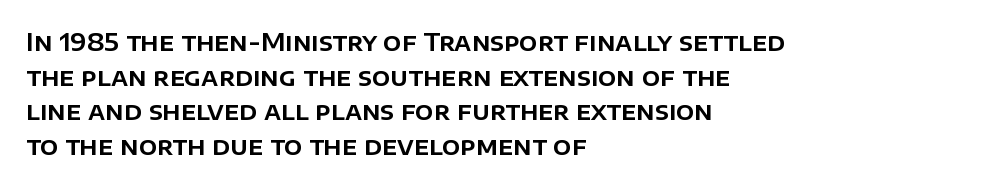
The image shows 24 px text type, upright; set left-aligned, normal line spacing (1.44x), normal letter spacing, not underlined.
